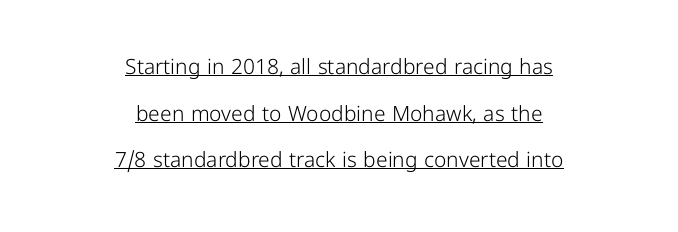
The image shows 21 px text type, upright; set centered, loose line spacing (2.22x), normal letter spacing, underlined.
